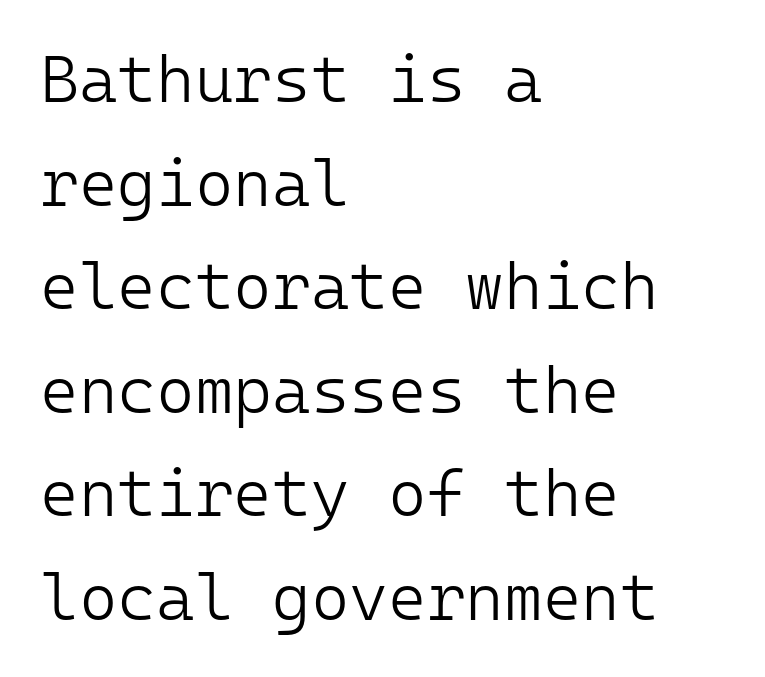
Think of a typewriter: that constant character pitch is what you see here. Unbolded letterforms with no extra heft. The compositor pushed each line to the left boundary. Rule under the text: the space is simply empty.
